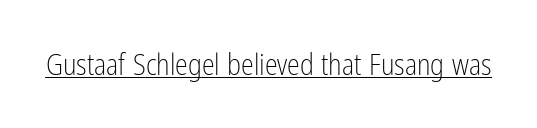
{"serif": "no", "italic": "no", "bold": "no", "weight": "light", "width": "condensed", "stroke_contrast": "low", "x_height": "medium", "monospaced": "no", "underline": "yes", "letter_spacing": "normal", "letter_spacing_em": 0.0, "glyph_px": 29}
